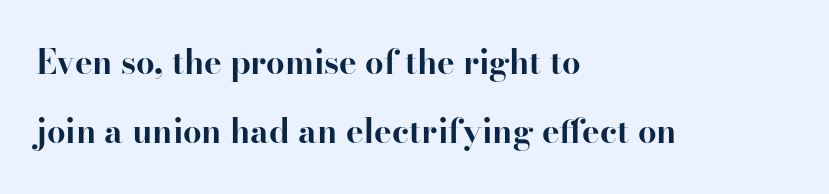
The image shows 33 px bold serif type, upright; set left-aligned, loose line spacing (2.1x), normal letter spacing, not underlined; high stroke contrast and a small x-height.
